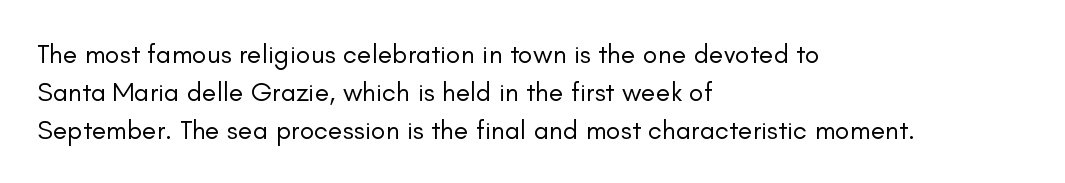
{"italic": "no", "bold": "no", "underline": "no", "align": "left", "line_spacing": "normal", "line_spacing_ratio": 1.4, "letter_spacing": "normal", "letter_spacing_em": 0.0, "glyph_px": 27}
